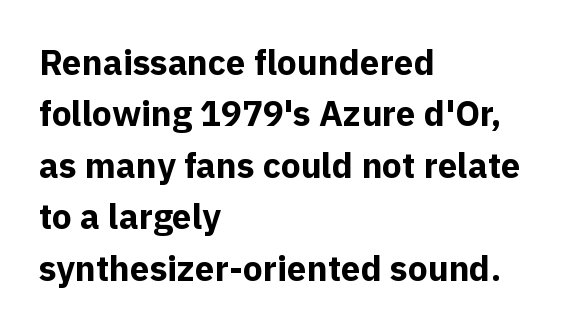
The image shows 35 px bold sans-serif type, upright; set left-aligned, normal line spacing (1.47x), normal letter spacing, not underlined; a medium x-height.
